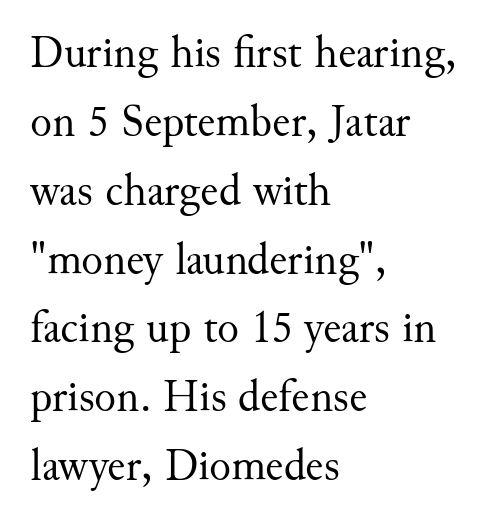
These lines are set flush left with a ragged right edge. These lines were composed using upright roman letters. These lines keep a tight, regular rhythm from letter to letter. Old-style or modern, the face here clearly has serifs.
